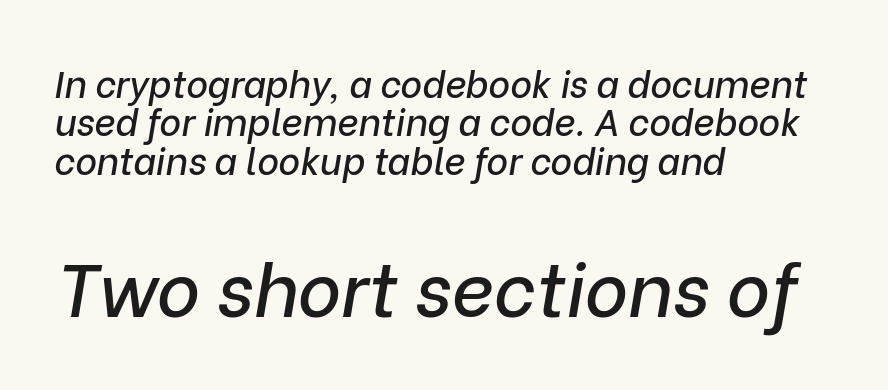
Q: Is the text italic (slanted)? A: Yes, it leans right by about 9 degrees.
Q: Is the text underlined? A: No.
Q: How is the paragraph aligned? A: Left-aligned.
Q: Is the spacing between letters normal or unusually wide? A: Normal.
Q: Is the spacing between lines tight, normal or loose? A: Tight.
Q: Which block of text is set in a larger size, the first (top) or the second (bottom)? A: The second (bottom) one.
Q: Width (condensed, normal, or wide)? A: Normal.
Q: Stroke contrast? A: Low.
Q: x-height? A: Medium.
Q: Monospaced? A: No.
